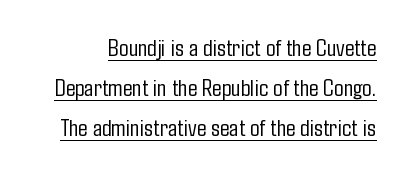
Successive baselines arrive at the customary interval. This is the regular roman posture of the typeface. The weight tops out at a normal text grade. The line texture is even and compact thanks to regular tracking.
